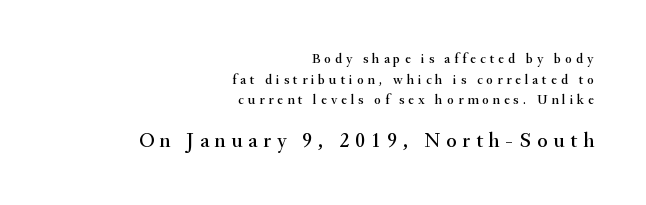
{"italic": "no", "underline": "no", "align": "right", "line_spacing": "normal", "line_spacing_ratio": 1.48, "letter_spacing": "wide", "letter_spacing_em": 0.28, "larger_block": "second", "size_ratio": 1.5, "glyph_px": 21}
